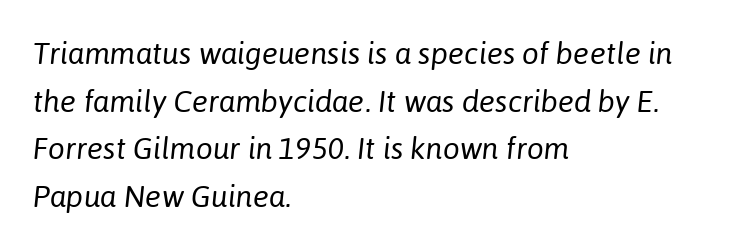
{"italic": "yes", "lean": "right", "slant_degrees": 6, "bold": "no", "weight": "regular", "width": "normal", "stroke_contrast": "low", "x_height": "medium", "monospaced": "no", "underline": "no", "align": "left", "line_spacing": "normal", "line_spacing_ratio": 1.59, "letter_spacing": "normal", "letter_spacing_em": 0.0, "glyph_px": 30}
